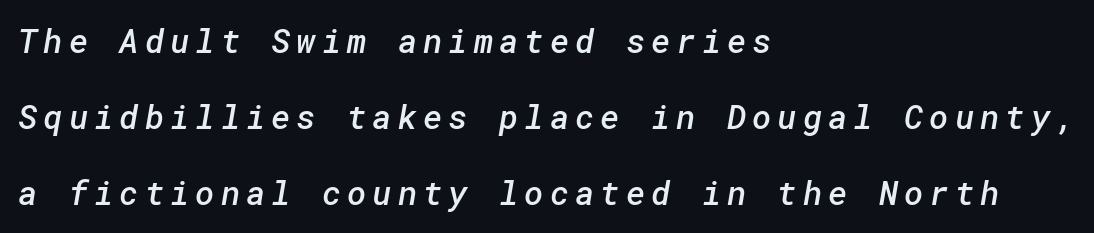
{"serif": "no", "bold": "semi", "weight": "semibold", "width": "normal", "stroke_contrast": "low", "x_height": "medium", "underline": "no", "align": "left", "line_spacing": "loose", "line_spacing_ratio": 2.31, "glyph_px": 33}
